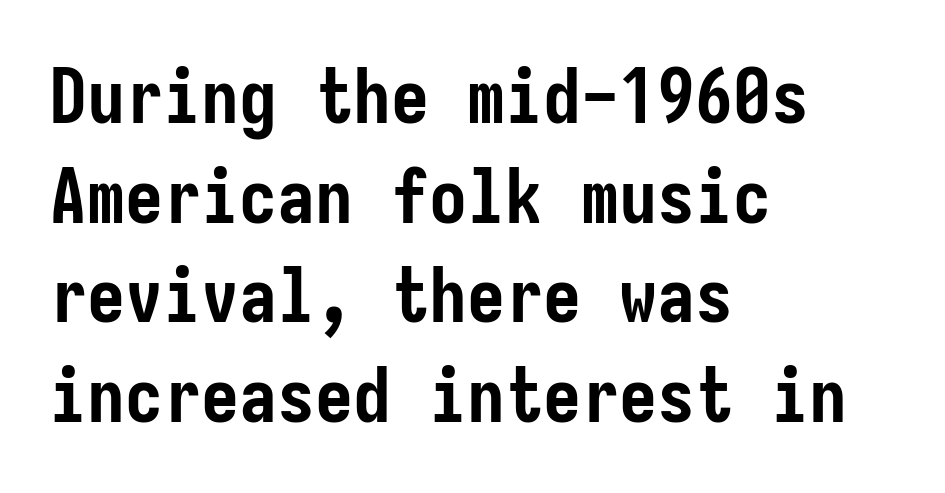
Q: Is the text bold? A: Yes.
Q: Is the text italic (slanted)? A: No, it is upright.
Q: Is the typeface a serif or a sans-serif typeface? A: Sans-serif.
Q: Is the text underlined? A: No.
Q: How is the paragraph aligned? A: Left-aligned.
Q: Is the spacing between letters normal or unusually wide? A: Normal.
Q: Is the spacing between lines tight, normal or loose? A: Normal.
Q: Width (condensed, normal, or wide)? A: Condensed.
Q: Stroke contrast? A: Low.
Q: x-height? A: Medium.
